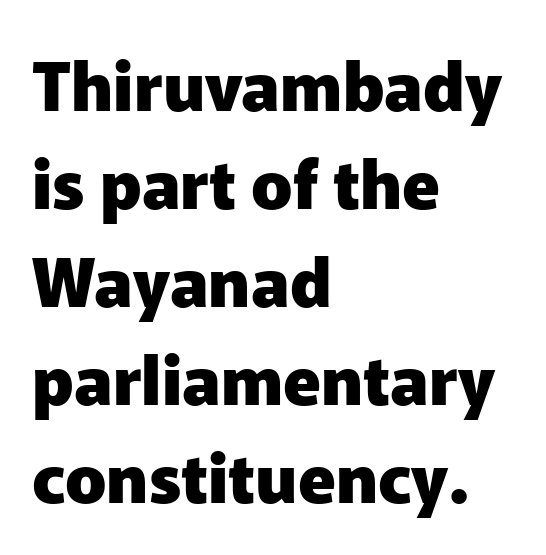
A sans-serif font was chosen for this passage. Notice how the stems are strictly vertical — no italics here. Reading down the block, your eye returns to a fixed left position each line. Is there much room between lines? A standard amount, neither cramped nor airy. Letters rest on an invisible, unmarked baseline. Varying glyph widths throughout — classic text-font behaviour.
